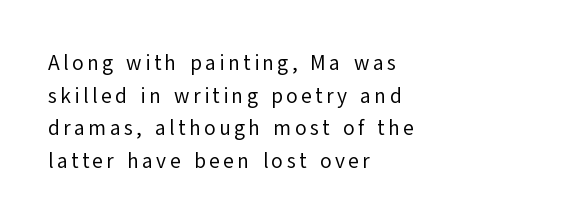
{"italic": "no", "bold": "no", "underline": "no", "align": "left", "line_spacing": "normal", "line_spacing_ratio": 1.55, "glyph_px": 21}
